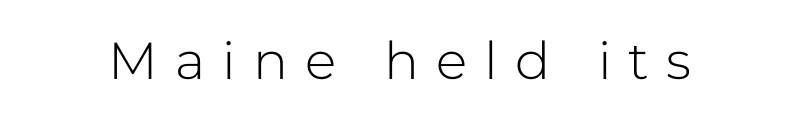
Posture: straight, roman, zero tilt. Do the characters align in a grid? No, the font is proportional. Letters rest on an invisible, unmarked baseline. Nothing heavy about these letters — not bold at all. Does the type have serifs? No, each stem ends abruptly.
